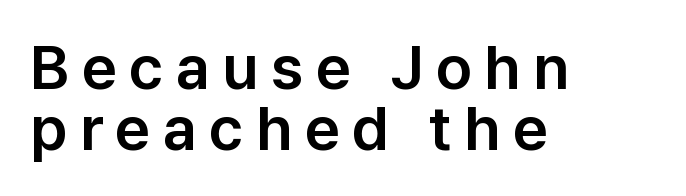
Q: Is the text italic (slanted)? A: No, it is upright.
Q: Is the typeface a serif or a sans-serif typeface? A: Sans-serif.
Q: Is the text underlined? A: No.
Q: How is the paragraph aligned? A: Left-aligned.
Q: Is the spacing between letters normal or unusually wide? A: Unusually wide.
Q: Is the spacing between lines tight, normal or loose? A: Tight.
Q: Width (condensed, normal, or wide)? A: Normal.
Q: Stroke contrast? A: Low.
Q: x-height? A: Medium.
Q: Monospaced? A: No.
